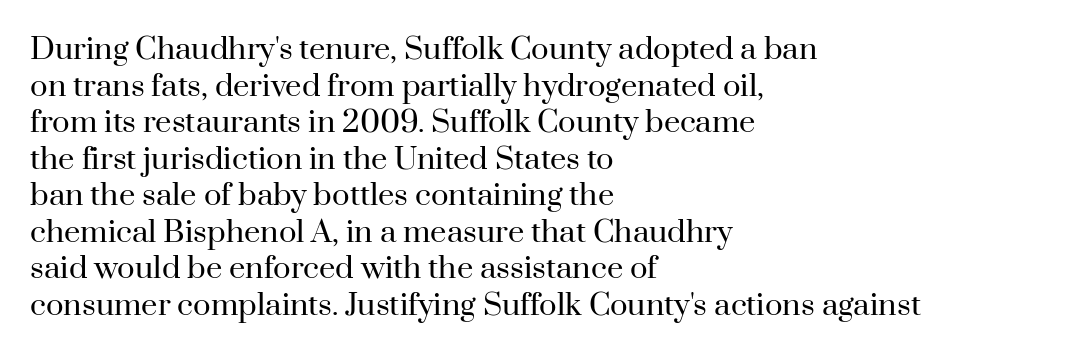
{"serif": "yes", "italic": "no", "bold": "no", "weight": "regular", "width": "normal", "stroke_contrast": "high", "x_height": "small", "monospaced": "no", "underline": "no", "align": "left", "line_spacing": "normal", "line_spacing_ratio": 1.26, "letter_spacing": "normal", "letter_spacing_em": 0.0, "glyph_px": 29}
